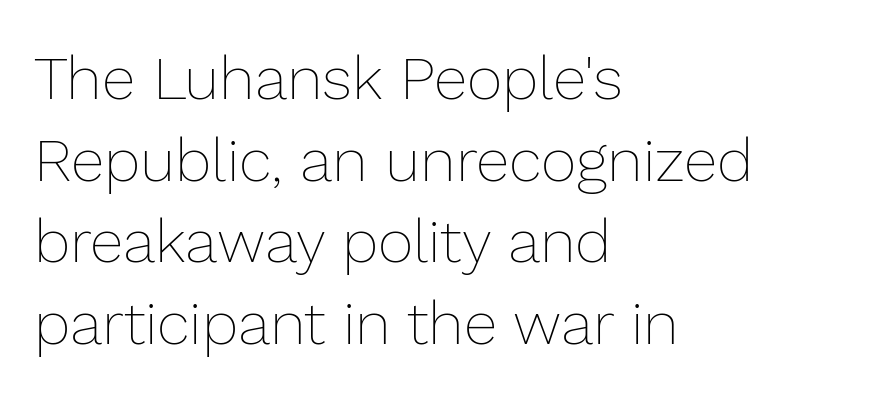
{"italic": "no", "bold": "no", "weight": "thin", "width": "normal", "stroke_contrast": "low", "x_height": "medium", "monospaced": "no", "underline": "no", "align": "left", "line_spacing": "normal", "line_spacing_ratio": 1.34, "letter_spacing": "normal", "letter_spacing_em": 0.0, "glyph_px": 61}
